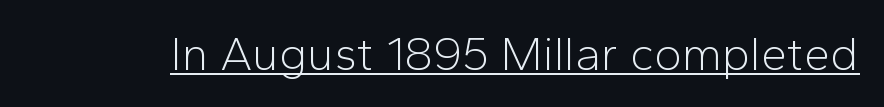
The image shows 47 px light sans-serif type, upright; set normal letter spacing, underlined; low stroke contrast and a medium x-height.
